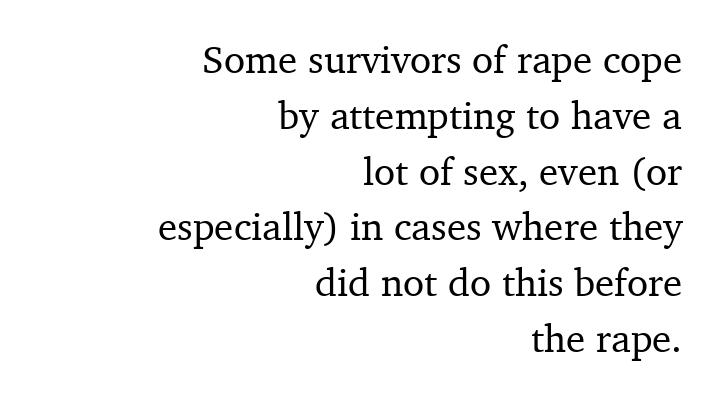
The image shows 39 px serif type, upright; set right-aligned, normal line spacing (1.43x), normal letter spacing, not underlined; medium stroke contrast and a medium x-height.
